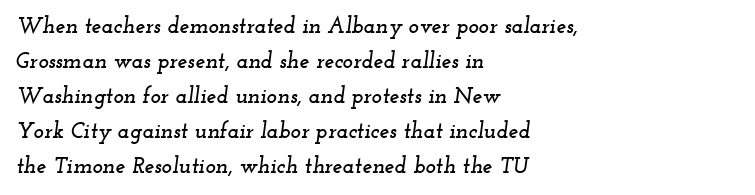
Is there much room between lines? A standard amount, neither cramped nor airy. This sample uses an oblique cut, with every glyph tilted off the vertical. A clean baseline with only descenders dipping below it. These lines keep a tight, regular rhythm from letter to letter.
